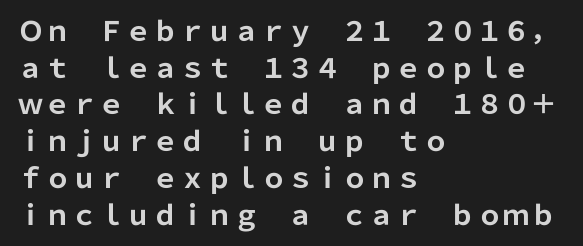
The image shows 27 px bold type, upright; set left-aligned, normal line spacing (1.36x), normal letter spacing, not underlined.
